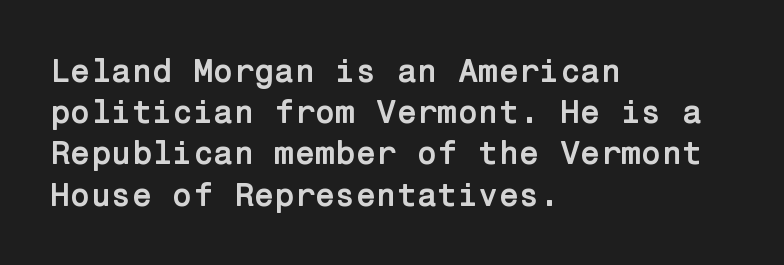
{"serif": "no", "italic": "no", "bold": "yes", "weight": "semibold", "width": "normal", "stroke_contrast": "low", "x_height": "medium", "underline": "no", "align": "left", "line_spacing": "normal", "line_spacing_ratio": 1.25, "letter_spacing": "normal", "letter_spacing_em": 0.0, "glyph_px": 33}
